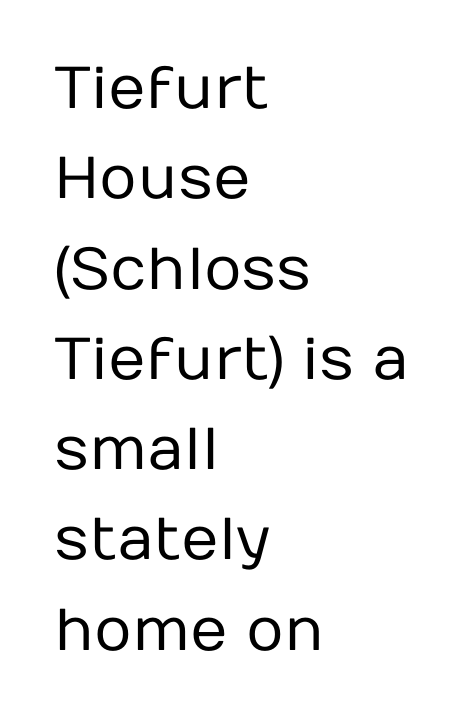
The image shows 59 px regular-weight sans-serif type, upright; set left-aligned, normal line spacing (1.53x), normal letter spacing, not underlined; low stroke contrast and a medium x-height.
